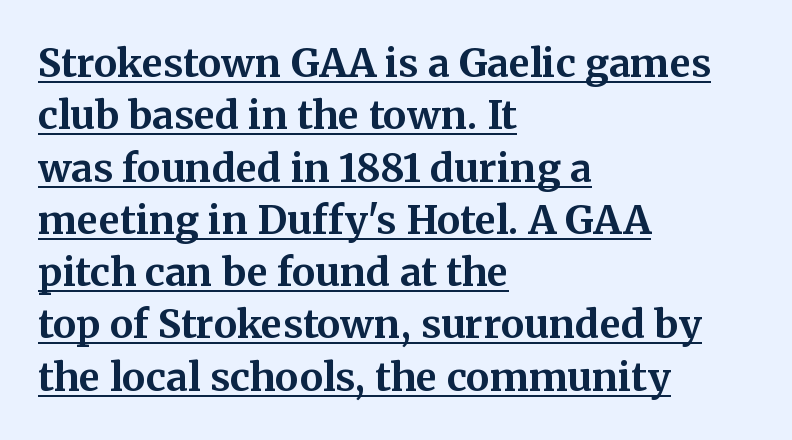
The image shows 39 px bold serif type, upright; set left-aligned, normal line spacing (1.34x), normal letter spacing, underlined; medium stroke contrast and a medium x-height.
